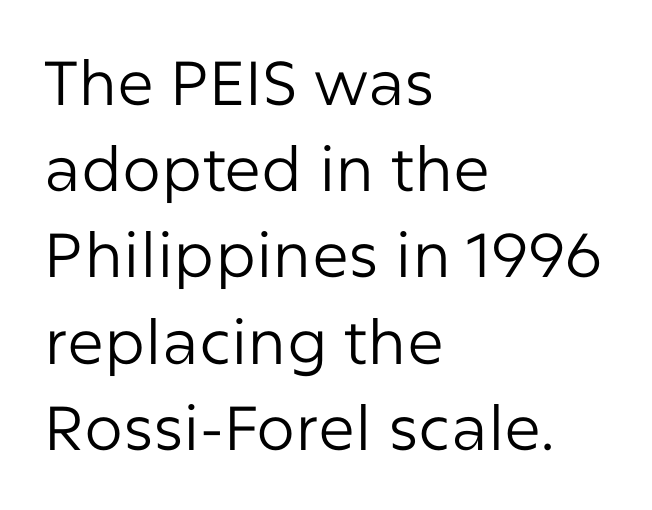
Q: Is the text bold? A: No.
Q: Is the text italic (slanted)? A: No, it is upright.
Q: Is the typeface a serif or a sans-serif typeface? A: Sans-serif.
Q: Is the text underlined? A: No.
Q: How is the paragraph aligned? A: Left-aligned.
Q: Is the spacing between letters normal or unusually wide? A: Normal.
Q: Is the spacing between lines tight, normal or loose? A: Normal.
Q: Width (condensed, normal, or wide)? A: Normal.
Q: Stroke contrast? A: Low.
Q: x-height? A: Medium.
Q: Monospaced? A: No.
